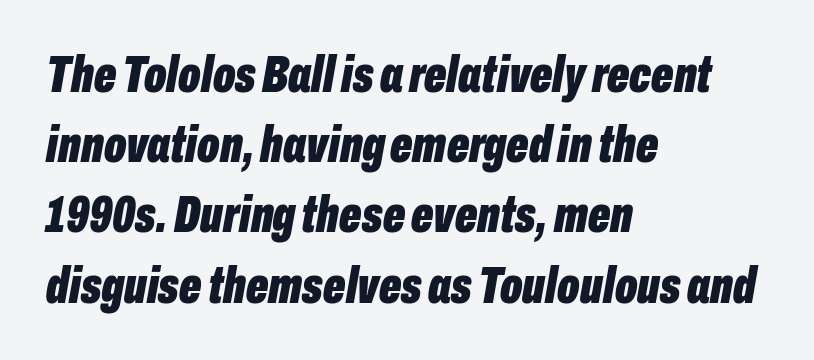
A typesetter would call this leading conventional body-copy spacing. Spacing verdict: proportional, widths tailored to each character. You could call the tracking neutral — neither tight nor loose. Line beginnings align vertically; line endings do not. Clear beneath every line of the passage. The glyphs look as if they've been sheared to an angle.
